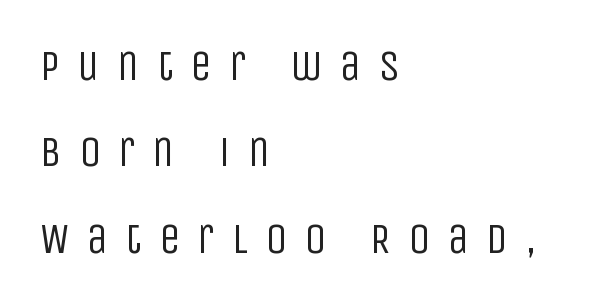
Q: Is the text bold? A: No.
Q: Is the text italic (slanted)? A: No, it is upright.
Q: Is the typeface a serif or a sans-serif typeface? A: Sans-serif.
Q: Is the text underlined? A: No.
Q: How is the paragraph aligned? A: Left-aligned.
Q: Is the spacing between letters normal or unusually wide? A: Unusually wide.
Q: Is the spacing between lines tight, normal or loose? A: Loose.
Q: Width (condensed, normal, or wide)? A: Condensed.
Q: Stroke contrast? A: Low.
Q: x-height? A: Large.
Q: Monospaced? A: No.
